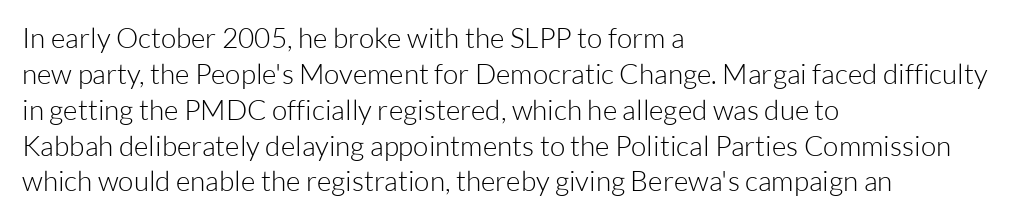
{"serif": "no", "italic": "no", "bold": "no", "weight": "light", "width": "normal", "stroke_contrast": "low", "x_height": "medium", "monospaced": "no", "underline": "no", "align": "left", "line_spacing": "normal", "line_spacing_ratio": 1.28, "letter_spacing": "normal", "letter_spacing_em": 0.0, "glyph_px": 28}
